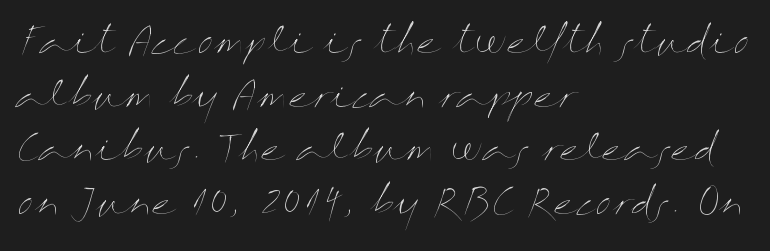
The image shows 36 px thin, wide type; set left-aligned, normal line spacing (1.49x), normal letter spacing, not underlined; medium stroke contrast and a medium x-height.
